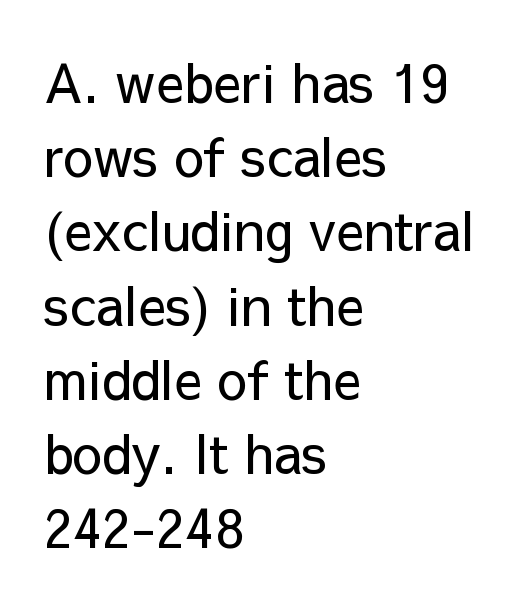
The image shows 53 px regular-weight sans-serif type, upright; set left-aligned, normal line spacing (1.4x), normal letter spacing, not underlined; low stroke contrast and a medium x-height.
